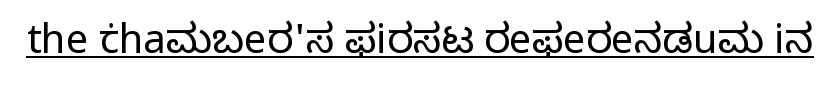
The image shows 40 px regular-weight sans-serif type, upright; set normal letter spacing, underlined; low stroke contrast and a medium x-height.
